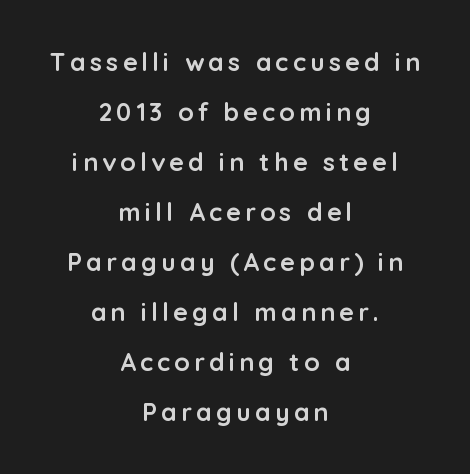
{"italic": "no", "bold": "yes", "underline": "no", "align": "center", "line_spacing": "loose", "line_spacing_ratio": 2.0, "glyph_px": 25}
